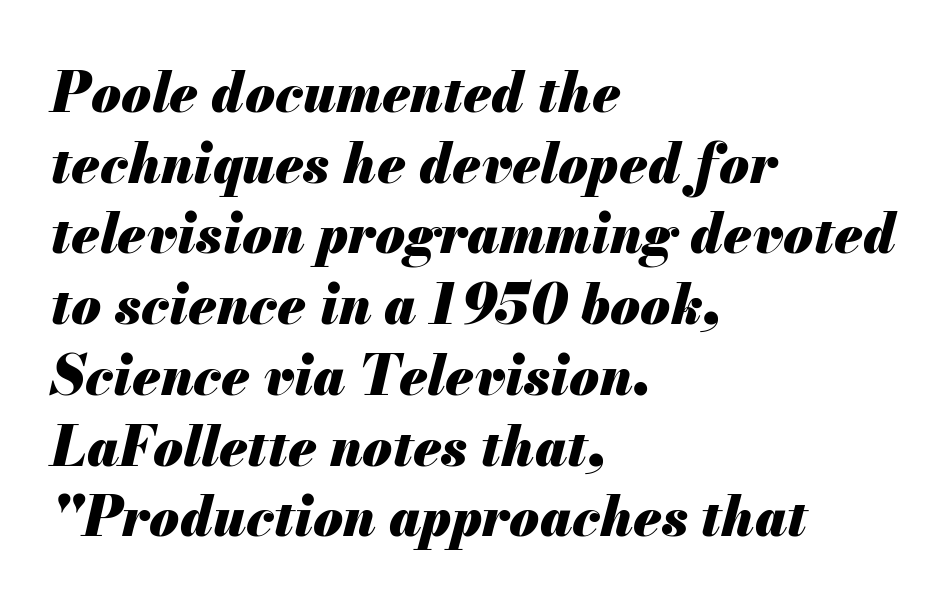
Stroke thickness is high; the sample reads as a true bold. Compared with a centered layout, this one pins lines to the left instead. The specimen omits any rule beneath the text block's lines. Tracking value appears to be zero — textbook default spacing. This sample has the flowing, uneven cadence of proportional lettering.
